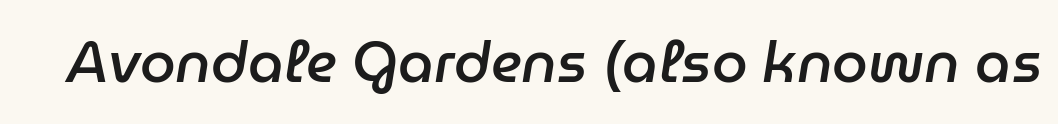
Q: Is the text bold? A: Semi-bold.
Q: Is the text italic (slanted)? A: Yes, it leans right by about 9 degrees.
Q: Is the text underlined? A: No.
Q: Is the spacing between letters normal or unusually wide? A: Normal.
Q: Width (condensed, normal, or wide)? A: Normal.
Q: Stroke contrast? A: Low.
Q: x-height? A: Medium.
Q: Monospaced? A: No.
